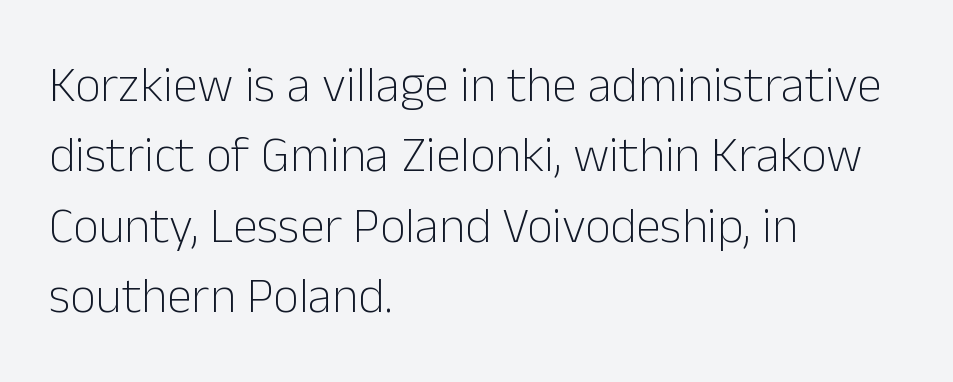
The image shows 50 px light sans-serif type, upright; set left-aligned, normal line spacing (1.41x), normal letter spacing, not underlined; low stroke contrast and a medium x-height.
